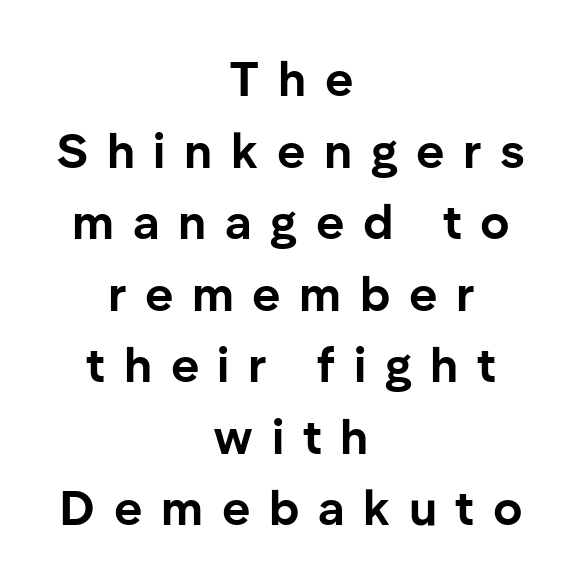
Q: Is the text bold? A: Yes.
Q: Is the text italic (slanted)? A: No, it is upright.
Q: Is the typeface a serif or a sans-serif typeface? A: Sans-serif.
Q: Is the text underlined? A: No.
Q: How is the paragraph aligned? A: Centered.
Q: Is the spacing between letters normal or unusually wide? A: Unusually wide.
Q: Is the spacing between lines tight, normal or loose? A: Normal.
Q: Width (condensed, normal, or wide)? A: Normal.
Q: Stroke contrast? A: Low.
Q: x-height? A: Medium.
Q: Monospaced? A: No.
